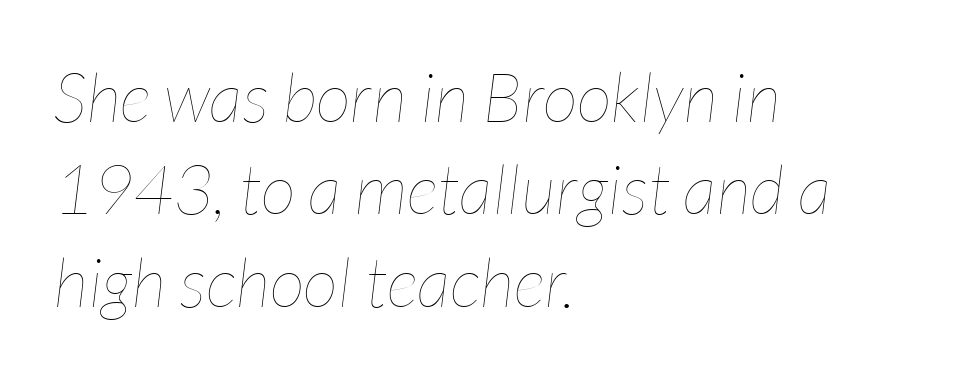
The image shows 69 px thin, condensed type, italic (leaning right); set left-aligned, normal line spacing (1.34x), normal letter spacing, not underlined; low stroke contrast and a medium x-height.
